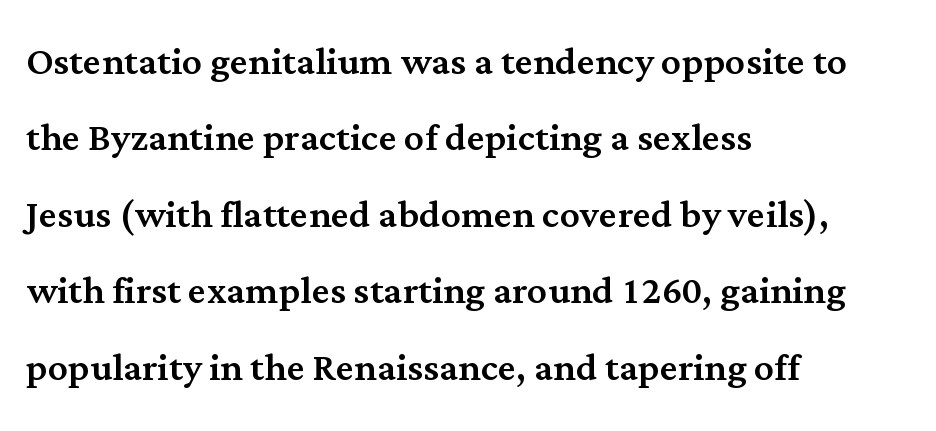
The image shows 50 px serif type, upright; set left-aligned, normal line spacing (1.53x), normal letter spacing, not underlined; medium stroke contrast and a medium x-height.
